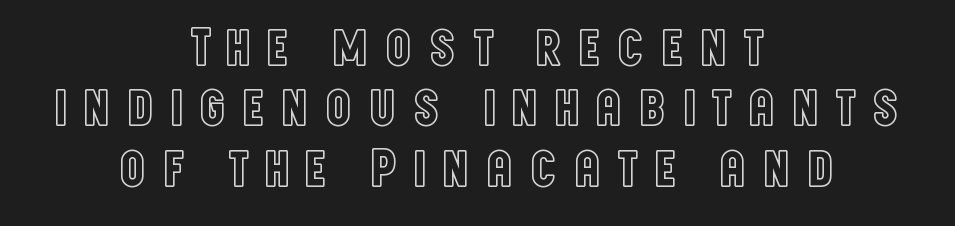
Q: Is the text italic (slanted)? A: No, it is upright.
Q: Is the text underlined? A: No.
Q: How is the paragraph aligned? A: Centered.
Q: Is the spacing between letters normal or unusually wide? A: Unusually wide.
Q: Is the spacing between lines tight, normal or loose? A: Tight.
Q: Width (condensed, normal, or wide)? A: Condensed.
Q: x-height? A: Large.
Q: Monospaced? A: No.
